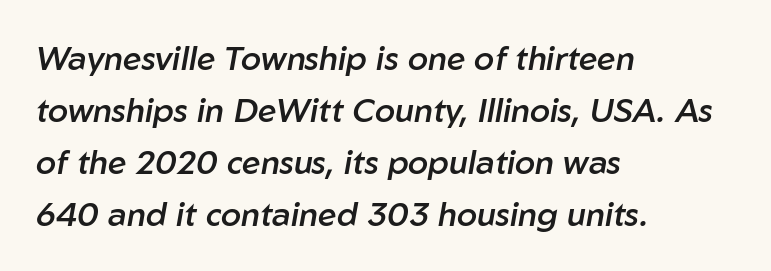
{"italic": "yes", "lean": "right", "slant_degrees": 10, "bold": "semi", "weight": "semibold", "width": "normal", "stroke_contrast": "low", "x_height": "medium", "monospaced": "no", "underline": "no", "align": "left", "line_spacing": "normal", "line_spacing_ratio": 1.58, "letter_spacing": "normal", "letter_spacing_em": 0.0, "glyph_px": 33}
